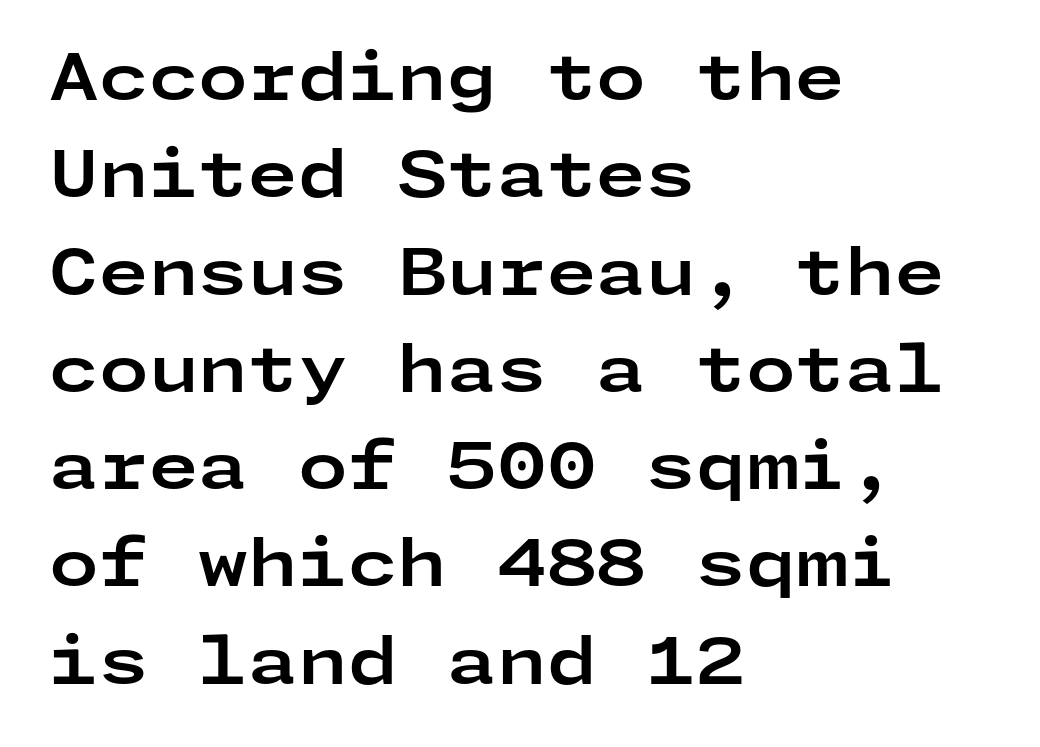
{"serif": "no", "italic": "no", "bold": "yes", "weight": "bold", "width": "wide", "stroke_contrast": "low", "x_height": "medium", "underline": "no", "align": "left", "line_spacing": "normal", "line_spacing_ratio": 1.52, "letter_spacing": "normal", "letter_spacing_em": 0.0, "glyph_px": 64}
